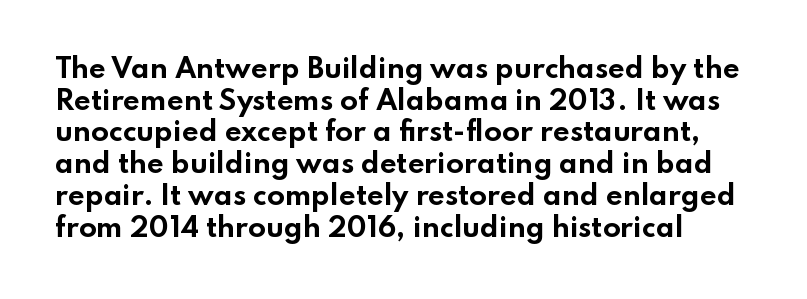
The image shows 26 px bold type, upright; set line spacing 1.22x, normal letter spacing, not underlined.
